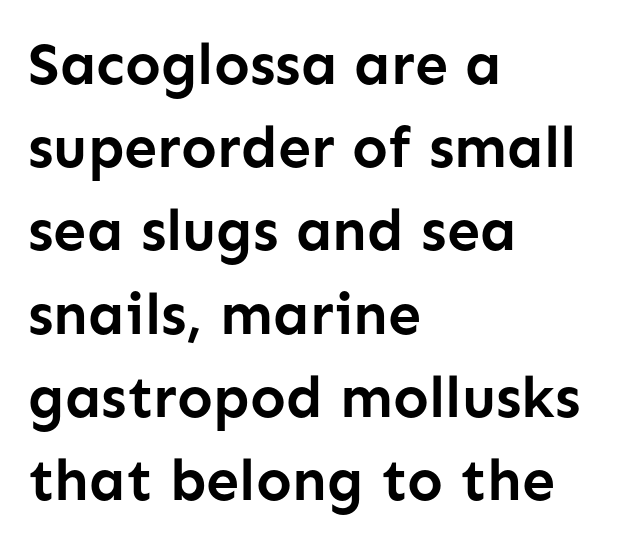
The image shows 59 px semibold sans-serif type, upright; set left-aligned, normal line spacing (1.41x), normal letter spacing, not underlined; low stroke contrast and a medium x-height.
